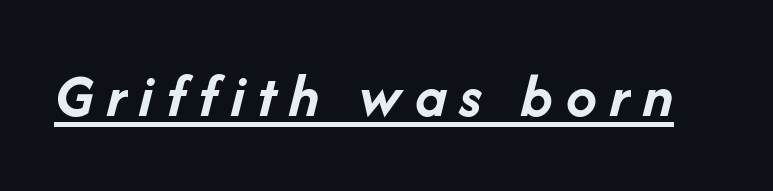
The image shows 62 px semibold type, italic (leaning right); set unusually wide letter spacing (+0.21 em), underlined; low stroke contrast and a medium x-height.
